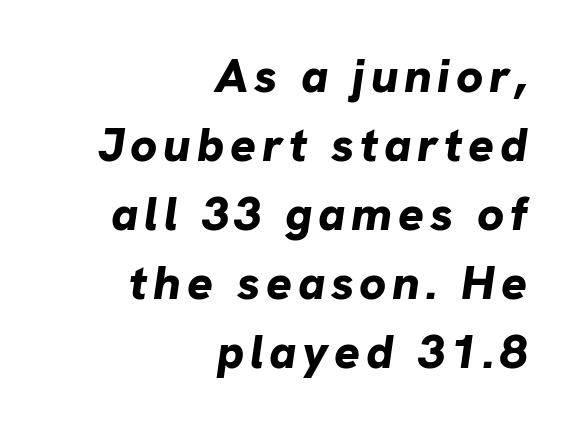
{"italic": "yes", "lean": "right", "slant_degrees": 8, "bold": "yes", "weight": "bold", "width": "normal", "stroke_contrast": "low", "x_height": "medium", "monospaced": "no", "underline": "no", "align": "right", "line_spacing": "normal", "line_spacing_ratio": 1.44, "glyph_px": 48}
